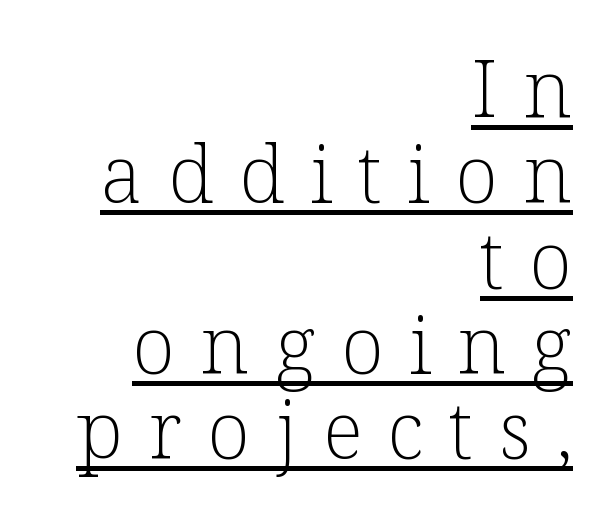
The image shows 79 px light serif type, upright; set right-aligned, tight line spacing (1.08x), unusually wide letter spacing (+0.32 em), underlined; low stroke contrast and a medium x-height.
